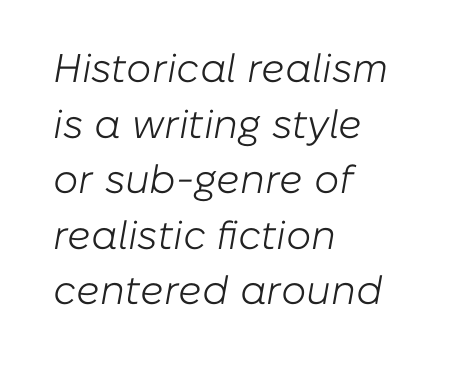
Line beginnings align vertically; line endings do not. The area under the type is left untouched. Is the type heavy? It reads as light-to-regular instead. A typesetter would call this proportional, since set widths differ per character.
